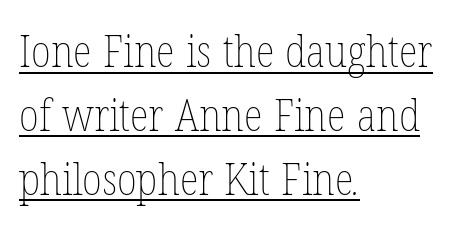
The face used here is proportionally spaced, like ordinary book or web type. Does the leading feel generous? No, just average. Between one letter and the next there's only the usual sliver of space. Left-aligned paragraph, ragged on the right. The font is comparable to plain body text, perhaps lighter. Quick note: underline on.
